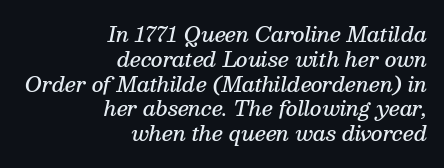
The image shows 20 px text type, italic (leaning right); set right-aligned, line spacing 1.24x, normal letter spacing, not underlined.
